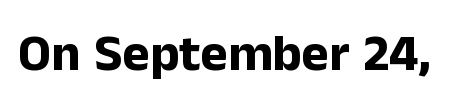
{"serif": "no", "italic": "no", "bold": "yes", "weight": "bold", "width": "normal", "stroke_contrast": "low", "x_height": "medium", "monospaced": "no", "underline": "no", "letter_spacing": "normal", "letter_spacing_em": 0.0, "glyph_px": 52}
